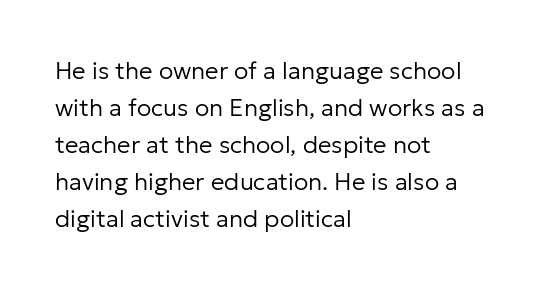
{"italic": "no", "bold": "no", "underline": "no", "align": "left", "line_spacing": "normal", "line_spacing_ratio": 1.54, "letter_spacing": "normal", "letter_spacing_em": 0.0, "glyph_px": 24}
